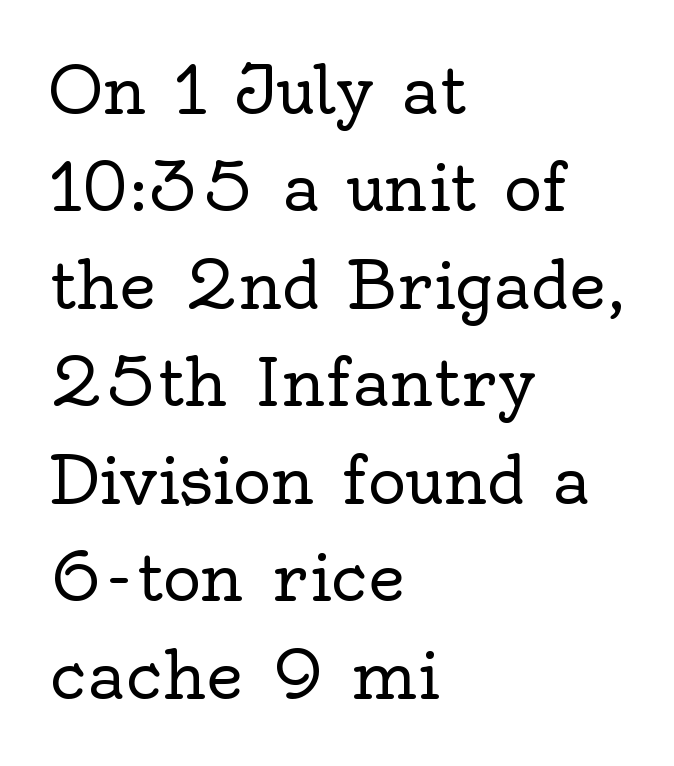
Q: Is the text bold? A: No.
Q: Is the text italic (slanted)? A: No, it is upright.
Q: Is the typeface a serif or a sans-serif typeface? A: Serif.
Q: Is the text underlined? A: No.
Q: How is the paragraph aligned? A: Left-aligned.
Q: Is the spacing between letters normal or unusually wide? A: Normal.
Q: Is the spacing between lines tight, normal or loose? A: Normal.
Q: Width (condensed, normal, or wide)? A: Normal.
Q: x-height? A: Small.
Q: Monospaced? A: No.
